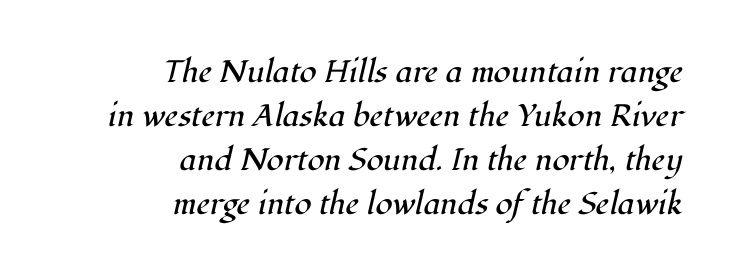
{"serif": "yes", "italic": "yes", "lean": "right", "slant_degrees": 12, "bold": "no", "weight": "regular", "width": "normal", "stroke_contrast": "high", "x_height": "medium", "monospaced": "no", "underline": "no", "align": "right", "line_spacing": "normal", "line_spacing_ratio": 1.42, "letter_spacing": "normal", "letter_spacing_em": 0.0, "glyph_px": 31}
